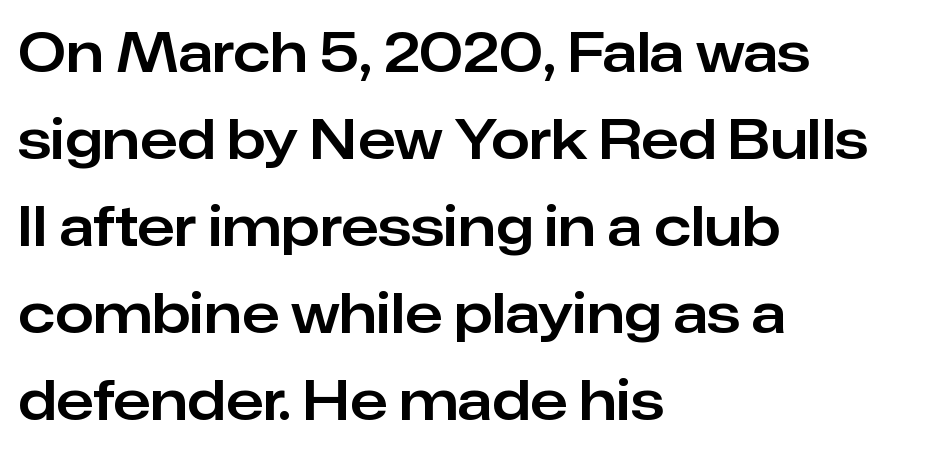
Q: Is the text italic (slanted)? A: No, it is upright.
Q: Is the typeface a serif or a sans-serif typeface? A: Sans-serif.
Q: Is the text underlined? A: No.
Q: How is the paragraph aligned? A: Left-aligned.
Q: Is the spacing between letters normal or unusually wide? A: Normal.
Q: Is the spacing between lines tight, normal or loose? A: Normal.
Q: Width (condensed, normal, or wide)? A: Normal.
Q: Stroke contrast? A: Low.
Q: x-height? A: Medium.
Q: Monospaced? A: No.
